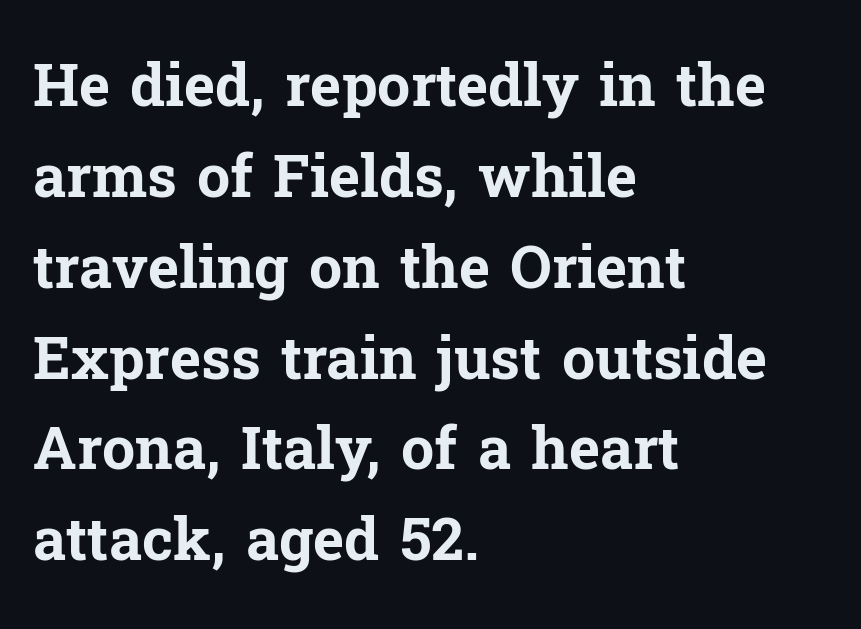
Q: Is the text bold? A: Yes.
Q: Is the text italic (slanted)? A: No, it is upright.
Q: Is the typeface a serif or a sans-serif typeface? A: Serif.
Q: Is the text underlined? A: No.
Q: How is the paragraph aligned? A: Left-aligned.
Q: Is the spacing between letters normal or unusually wide? A: Normal.
Q: Is the spacing between lines tight, normal or loose? A: Normal.
Q: Width (condensed, normal, or wide)? A: Normal.
Q: Stroke contrast? A: Low.
Q: x-height? A: Medium.
Q: Monospaced? A: No.
